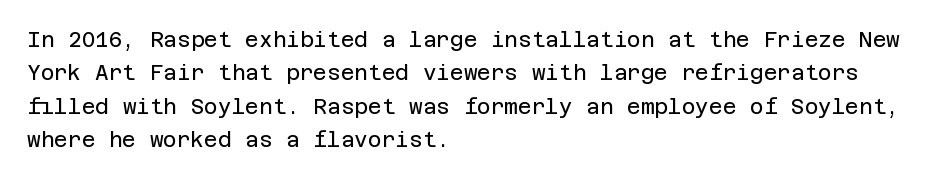
How would I describe the line gaps? Plain and ordinary. Weight: in the light-to-regular range. The type is set solid horizontally, with unmodified tracking. The lines are quadded left.
